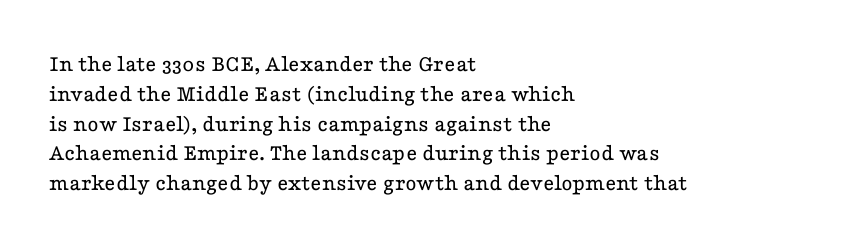
Q: Is the text bold? A: No.
Q: Is the text italic (slanted)? A: No, it is upright.
Q: Is the text underlined? A: No.
Q: How is the paragraph aligned? A: Left-aligned.
Q: Is the spacing between letters normal or unusually wide? A: Normal.
